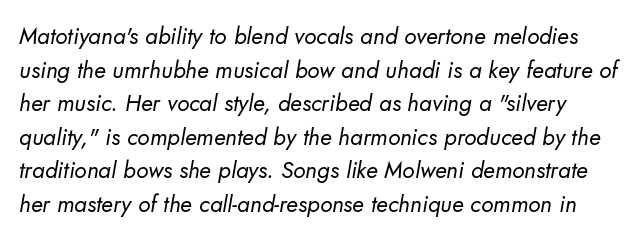
Q: Is the text bold? A: No.
Q: Is the text underlined? A: No.
Q: Is the spacing between letters normal or unusually wide? A: Normal.
Q: Is the spacing between lines tight, normal or loose? A: Normal.
